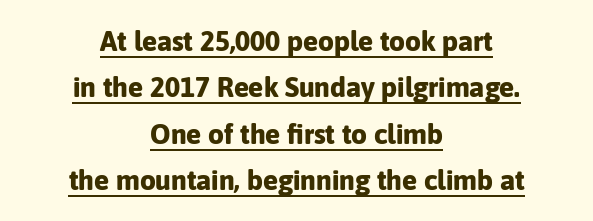
The rendering uses a moderate line-height, typical for paragraphs. The face used here is proportionally spaced, like ordinary book or web type. Looks like someone drew a line under every word here. Short note: letters normally spaced. The rag falls on both sides of this text block equally.
